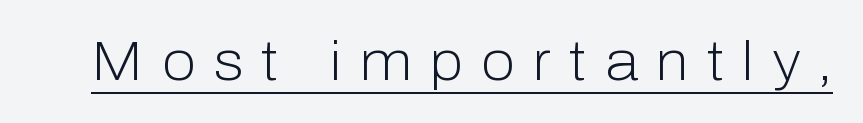
Q: Is the text bold? A: No.
Q: Is the text italic (slanted)? A: No, it is upright.
Q: Is the typeface a serif or a sans-serif typeface? A: Sans-serif.
Q: Is the text underlined? A: Yes.
Q: Is the spacing between letters normal or unusually wide? A: Unusually wide.
Q: Width (condensed, normal, or wide)? A: Normal.
Q: Stroke contrast? A: Low.
Q: x-height? A: Medium.
Q: Monospaced? A: No.
